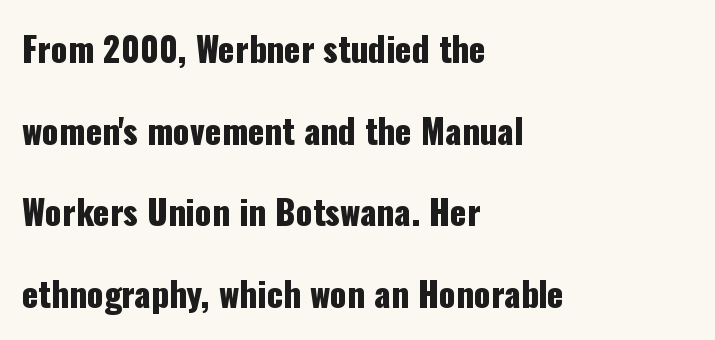
Q: Is the text italic (slanted)? A: No, it is upright.
Q: Is the typeface a serif or a sans-serif typeface? A: Sans-serif.
Q: Is the text underlined? A: No.
Q: How is the paragraph aligned? A: Left-aligned.
Q: Is the spacing between letters normal or unusually wide? A: Normal.
Q: Is the spacing between lines tight, normal or loose? A: Loose.
Q: Width (condensed, normal, or wide)? A: Condensed.
Q: Stroke contrast? A: Low.
Q: x-height? A: Medium.
Q: Monospaced? A: No.
